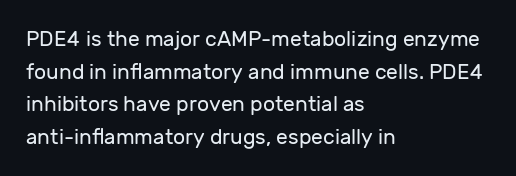
{"italic": "no", "bold": "no", "underline": "no", "align": "left", "line_spacing": "normal", "line_spacing_ratio": 1.55, "letter_spacing": "normal", "letter_spacing_em": 0.0, "glyph_px": 21}
